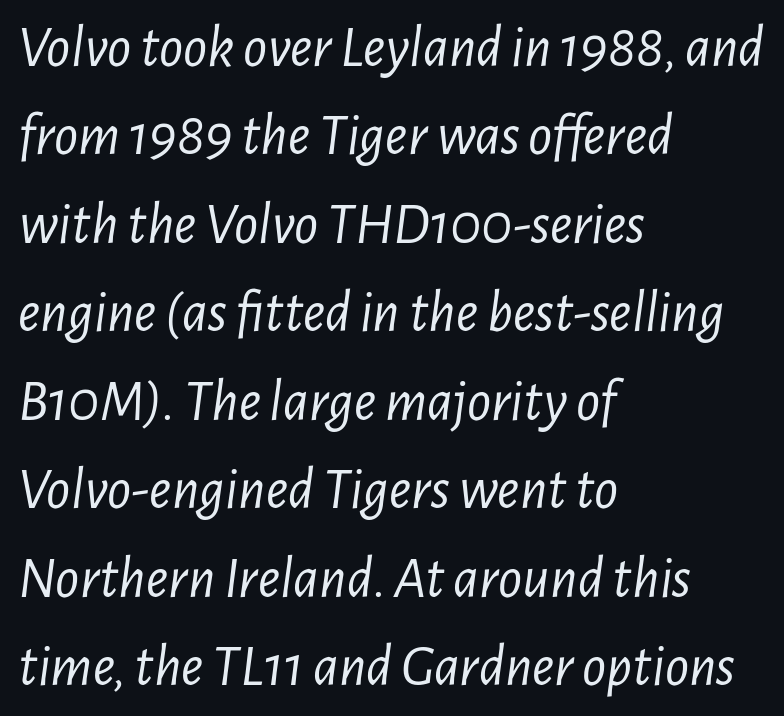
{"italic": "yes", "lean": "right", "slant_degrees": 7, "bold": "no", "weight": "light", "width": "condensed", "stroke_contrast": "low", "x_height": "medium", "monospaced": "no", "underline": "no", "align": "left", "line_spacing": "normal", "line_spacing_ratio": 1.5, "letter_spacing": "normal", "letter_spacing_em": 0.0, "glyph_px": 59}
